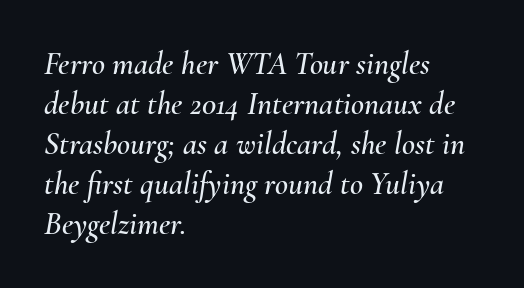
The image shows 32 px text type, italic (leaning right); set left-aligned, normal line spacing (1.25x), normal letter spacing, not underlined; medium stroke contrast and a small x-height.
